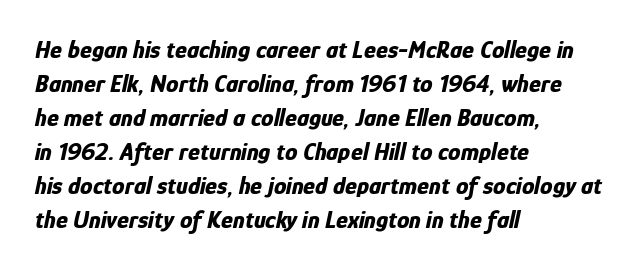
Q: Is the text bold? A: Yes.
Q: Is the text italic (slanted)? A: Yes, it leans right by about 12 degrees.
Q: Is the text underlined? A: No.
Q: How is the paragraph aligned? A: Left-aligned.
Q: Is the spacing between letters normal or unusually wide? A: Normal.
Q: Is the spacing between lines tight, normal or loose? A: Normal.
